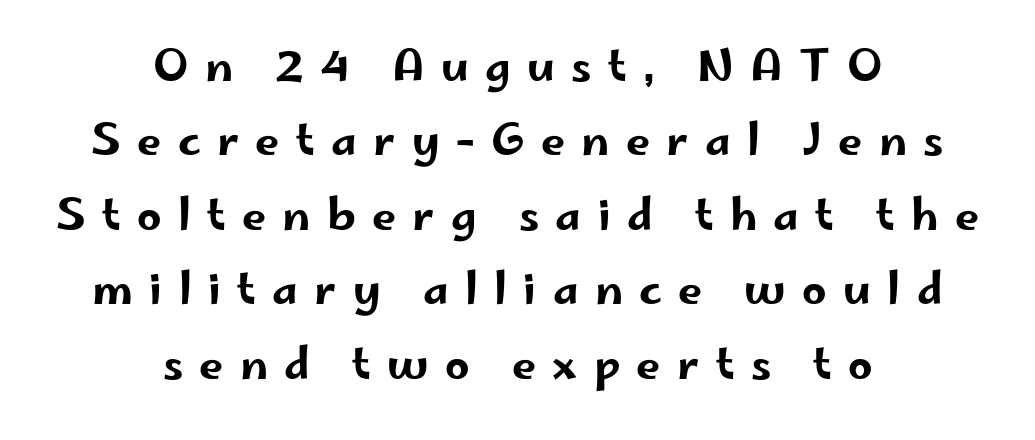
{"serif": "no", "italic": "no", "width": "wide", "stroke_contrast": "low", "x_height": "small", "monospaced": "no", "underline": "no", "align": "center", "line_spacing_ratio": 1.73, "letter_spacing": "wide", "letter_spacing_em": 0.38, "glyph_px": 43}
